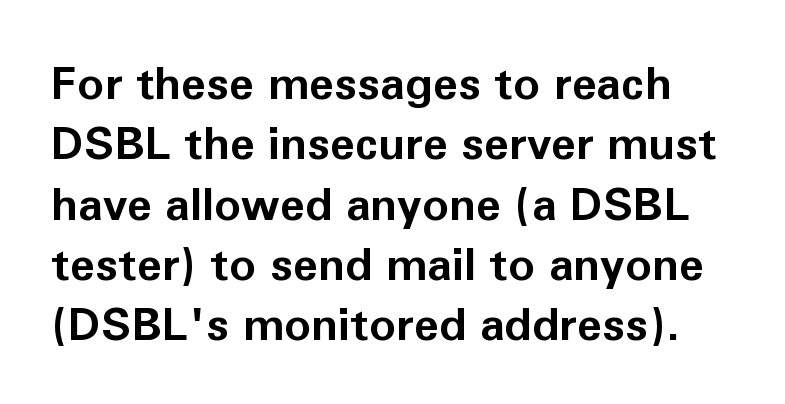
The image shows 45 px bold sans-serif type, upright; set normal line spacing (1.34x), normal letter spacing, not underlined; low stroke contrast and a medium x-height.
